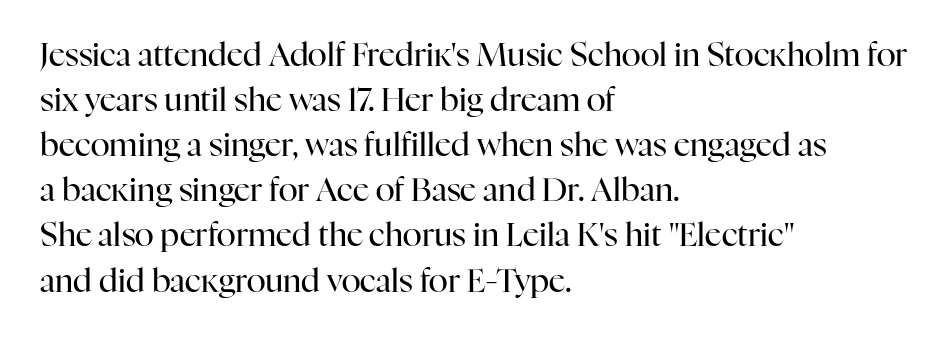
{"serif": "yes", "italic": "no", "bold": "no", "weight": "regular", "width": "normal", "stroke_contrast": "high", "x_height": "medium", "monospaced": "no", "underline": "no", "align": "left", "line_spacing": "normal", "line_spacing_ratio": 1.41, "letter_spacing": "normal", "letter_spacing_em": 0.0, "glyph_px": 32}
